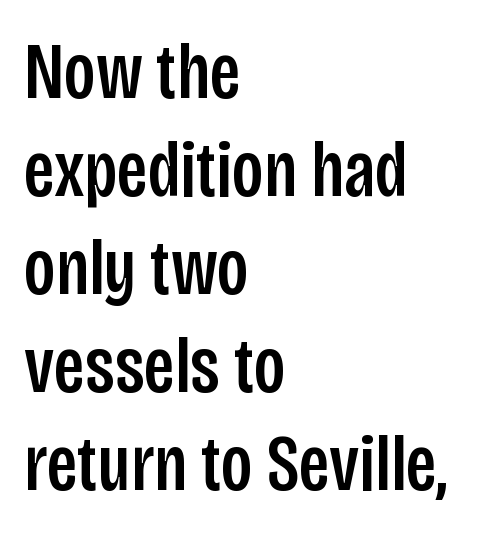
Teacher's note: observe the even left margin — that is flush-left alignment. There is no visible air inserted between adjacent glyphs. To sum up the face: it is a sans, with no serifs. Beneath every word, the page is bare. Rendered with straight, roman letterforms. The passage shown is typed in a proportional face where columns would drift.
